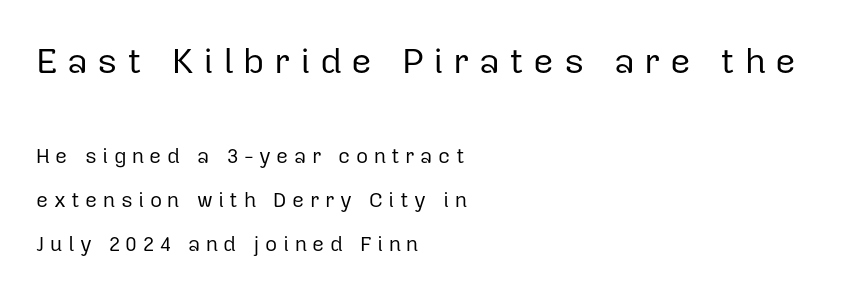
Q: Is the text bold? A: No.
Q: Is the text italic (slanted)? A: No, it is upright.
Q: Is the typeface a serif or a sans-serif typeface? A: Sans-serif.
Q: Is the text underlined? A: No.
Q: How is the paragraph aligned? A: Left-aligned.
Q: Is the spacing between letters normal or unusually wide? A: Unusually wide.
Q: Is the spacing between lines tight, normal or loose? A: Loose.
Q: Which block of text is set in a larger size, the first (top) or the second (bottom)? A: The first (top) one.
Q: Width (condensed, normal, or wide)? A: Normal.
Q: Stroke contrast? A: Low.
Q: x-height? A: Medium.
Q: Monospaced? A: No.
